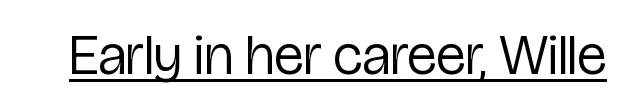
The tracking reads as untouched default to a designer's eye. Beneath each row of characters lies a ruled line. The letters look calm and open, with moderate or lighter stems. In terms of letterform style, serifs are entirely absent. Each letter keeps its own natural width here, so spacing adapts to shape.
